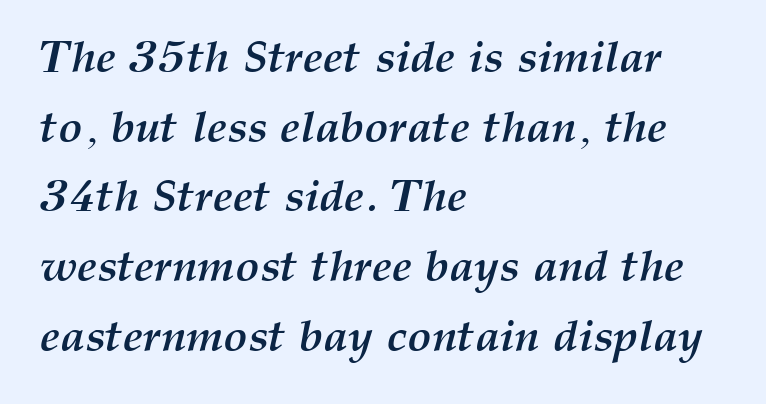
Q: Is the text bold? A: Yes.
Q: Is the text italic (slanted)? A: Yes, it leans right by about 12 degrees.
Q: Is the text underlined? A: No.
Q: How is the paragraph aligned? A: Left-aligned.
Q: Is the spacing between letters normal or unusually wide? A: Normal.
Q: Is the spacing between lines tight, normal or loose? A: Normal.
Q: Width (condensed, normal, or wide)? A: Normal.
Q: Stroke contrast? A: Medium.
Q: x-height? A: Medium.
Q: Monospaced? A: No.
